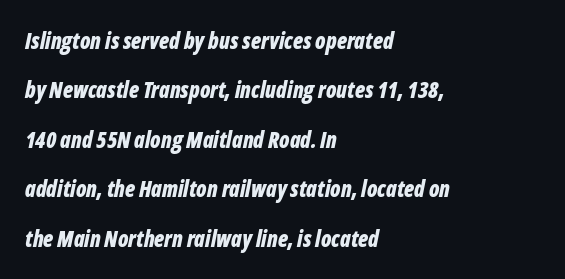
{"italic": "yes", "lean": "right", "slant_degrees": 12, "bold": "yes", "underline": "no", "align": "left", "line_spacing": "loose", "line_spacing_ratio": 2.25, "letter_spacing": "normal", "letter_spacing_em": 0.0, "glyph_px": 22}
